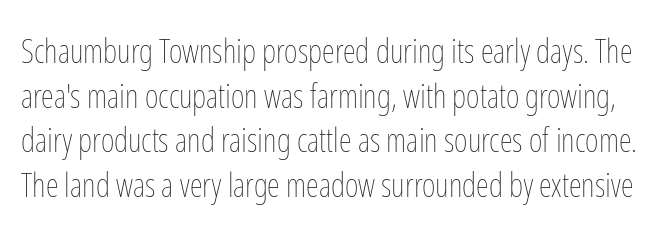
Character widths vary here, with narrow letters taking less room than wide ones. Here the glyphs are tracked normally, forming tight word shapes. What's the leading like? Ordinary, nothing unusual. Beneath every word, the page is bare. Ink coverage per letter is moderate at most. Does the lettering tilt? It doesn't — this is upright.
